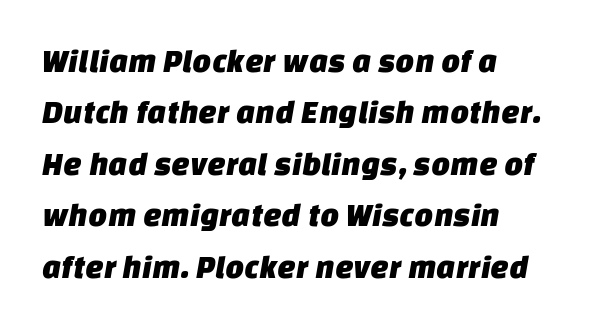
The image shows 33 px sans-serif type; set left-aligned, normal line spacing (1.56x), normal letter spacing, not underlined; low stroke contrast and a large x-height.
